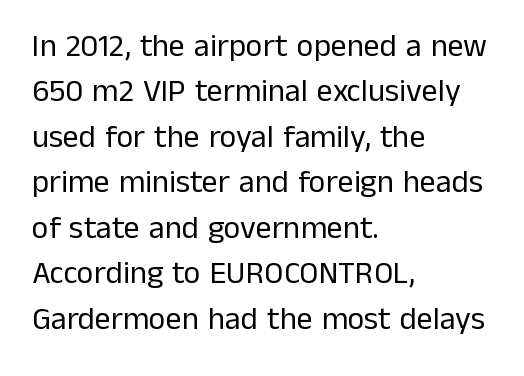
Q: Is the text bold? A: No.
Q: Is the text italic (slanted)? A: No, it is upright.
Q: Is the typeface a serif or a sans-serif typeface? A: Sans-serif.
Q: Is the text underlined? A: No.
Q: How is the paragraph aligned? A: Left-aligned.
Q: Is the spacing between letters normal or unusually wide? A: Normal.
Q: Is the spacing between lines tight, normal or loose? A: Normal.
Q: Width (condensed, normal, or wide)? A: Normal.
Q: Stroke contrast? A: Low.
Q: x-height? A: Medium.
Q: Monospaced? A: No.
